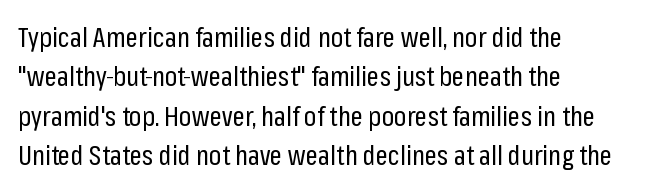
The image shows 27 px text type, upright; set left-aligned, normal line spacing (1.46x), normal letter spacing, not underlined.
